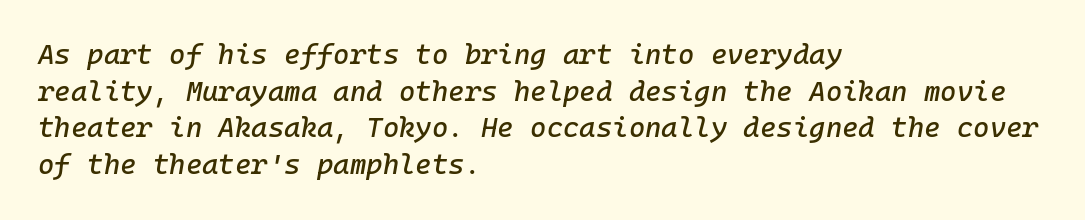
The image shows 28 px text type, italic (leaning right); set left-aligned, normal line spacing (1.31x), normal letter spacing, not underlined; low stroke contrast and a medium x-height.
